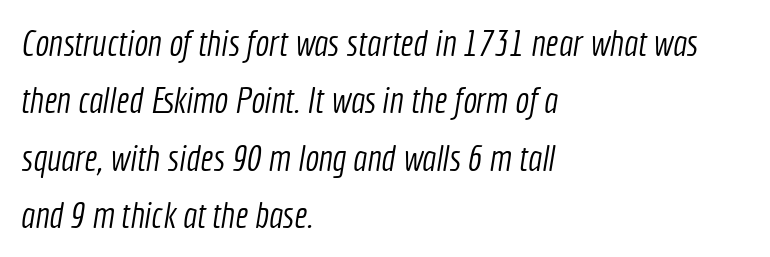
{"serif": "no", "bold": "no", "weight": "light", "width": "condensed", "x_height": "medium", "monospaced": "no", "underline": "no", "align": "left", "line_spacing": "normal", "line_spacing_ratio": 1.55, "letter_spacing": "normal", "letter_spacing_em": 0.0, "glyph_px": 37}
